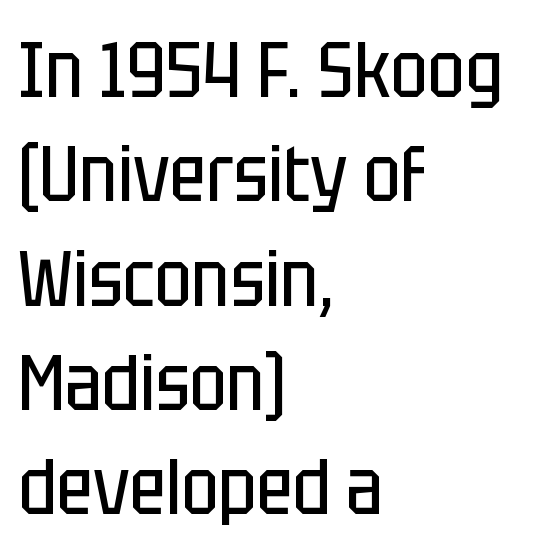
Q: Is the text bold? A: No.
Q: Is the text italic (slanted)? A: No, it is upright.
Q: Is the typeface a serif or a sans-serif typeface? A: Sans-serif.
Q: Is the text underlined? A: No.
Q: How is the paragraph aligned? A: Left-aligned.
Q: Is the spacing between letters normal or unusually wide? A: Normal.
Q: Is the spacing between lines tight, normal or loose? A: Normal.
Q: Width (condensed, normal, or wide)? A: Condensed.
Q: Stroke contrast? A: Low.
Q: x-height? A: Large.
Q: Monospaced? A: No.
